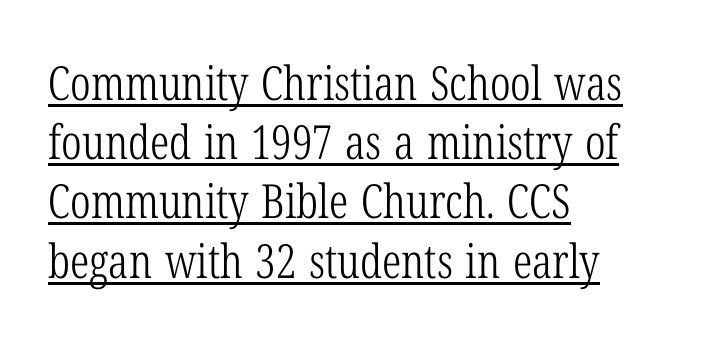
{"serif": "yes", "italic": "no", "bold": "no", "weight": "light", "width": "condensed", "stroke_contrast": "low", "x_height": "medium", "monospaced": "no", "underline": "yes", "align": "left", "line_spacing": "normal", "line_spacing_ratio": 1.26, "letter_spacing": "normal", "letter_spacing_em": 0.0, "glyph_px": 47}
